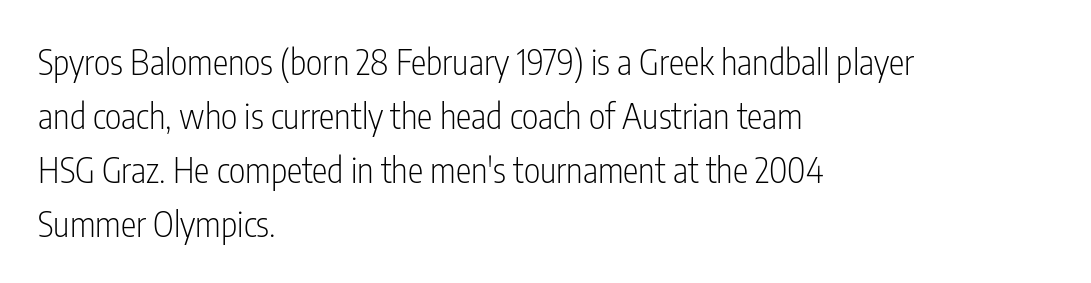
Looks like regular typesetting: each glyph gets only the width it needs. The space directly below the letters is spotless. The line-height multiplier appears to be the usual default. Every row of glyphs begins at an identical x-position on the left.
